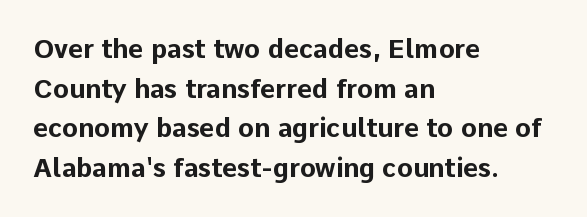
Line spacing here is normal. Words float on clear page, feet unadorned. Each glyph is drawn with heavy, bold strokes. There is no visible air inserted between adjacent glyphs. These lines are set flush left with a ragged right edge. This is roman type, the default non-slanted kind.
